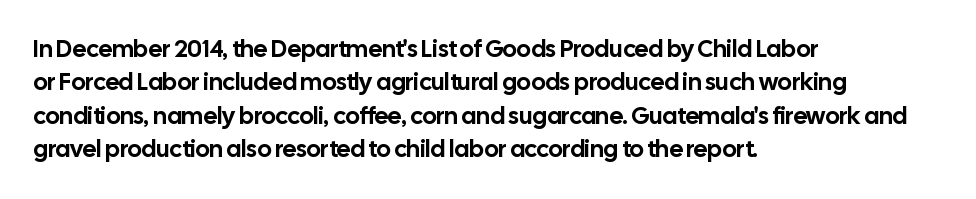
Q: Is the text italic (slanted)? A: No, it is upright.
Q: Is the text underlined? A: No.
Q: How is the paragraph aligned? A: Left-aligned.
Q: Is the spacing between letters normal or unusually wide? A: Normal.
Q: Is the spacing between lines tight, normal or loose? A: Normal.
